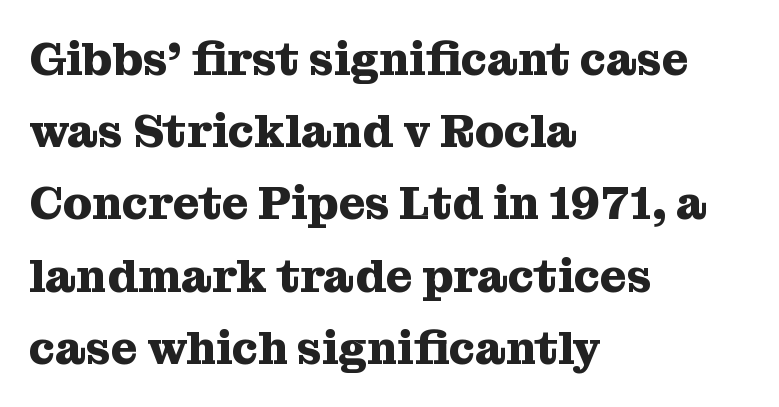
{"serif": "yes", "italic": "no", "bold": "yes", "weight": "heavy", "width": "normal", "stroke_contrast": "medium", "x_height": "medium", "monospaced": "no", "underline": "no", "align": "left", "line_spacing": "normal", "line_spacing_ratio": 1.57, "letter_spacing": "normal", "letter_spacing_em": 0.0, "glyph_px": 46}
